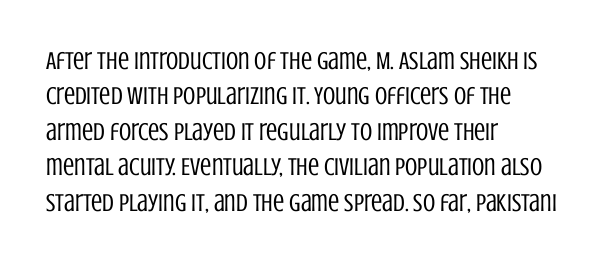
Q: Is the text bold? A: No.
Q: Is the text italic (slanted)? A: No, it is upright.
Q: Is the text underlined? A: No.
Q: How is the paragraph aligned? A: Left-aligned.
Q: Is the spacing between letters normal or unusually wide? A: Normal.
Q: Is the spacing between lines tight, normal or loose? A: Normal.
